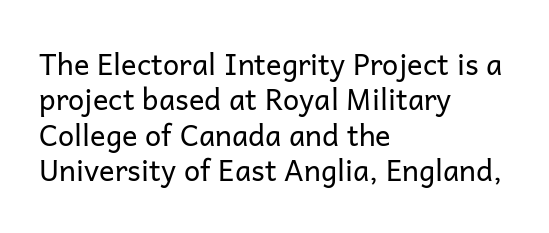
Q: Is the text bold? A: No.
Q: Is the text italic (slanted)? A: No, it is upright.
Q: Is the typeface a serif or a sans-serif typeface? A: Sans-serif.
Q: Is the text underlined? A: No.
Q: How is the paragraph aligned? A: Left-aligned.
Q: Is the spacing between letters normal or unusually wide? A: Normal.
Q: Width (condensed, normal, or wide)? A: Normal.
Q: Stroke contrast? A: Low.
Q: x-height? A: Medium.
Q: Monospaced? A: No.
